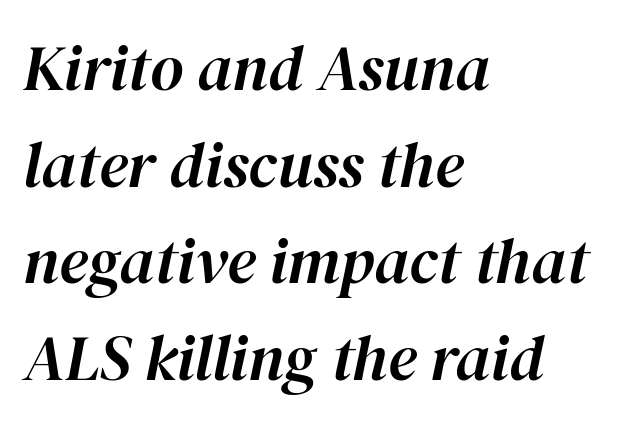
{"italic": "yes", "lean": "right", "slant_degrees": 12, "width": "normal", "stroke_contrast": "high", "x_height": "medium", "monospaced": "no", "underline": "no", "align": "left", "line_spacing": "normal", "line_spacing_ratio": 1.51, "letter_spacing": "normal", "letter_spacing_em": 0.0, "glyph_px": 64}
